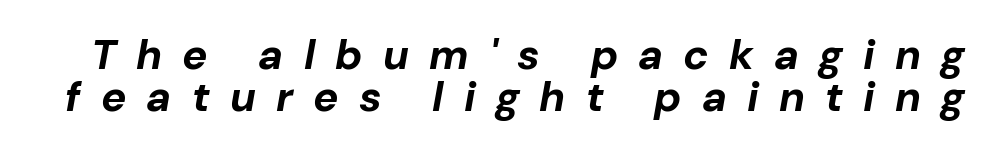
{"italic": "yes", "lean": "right", "slant_degrees": 10, "bold": "yes", "weight": "bold", "width": "normal", "stroke_contrast": "low", "x_height": "medium", "monospaced": "no", "underline": "no", "line_spacing": "tight", "line_spacing_ratio": 0.99, "letter_spacing": "wide", "letter_spacing_em": 0.48, "glyph_px": 42}
